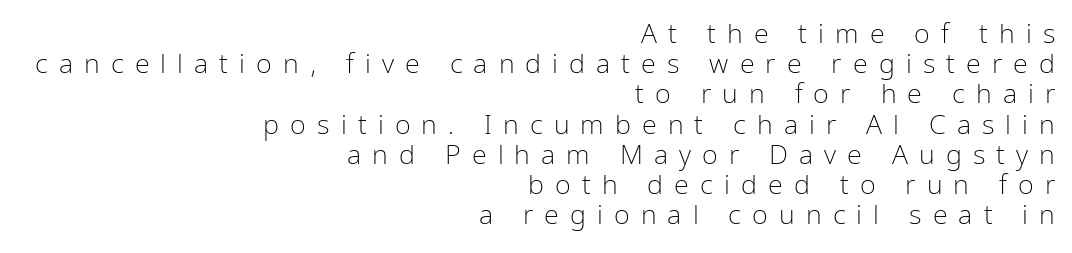
{"italic": "no", "bold": "no", "underline": "no", "align": "right", "line_spacing": "tight", "line_spacing_ratio": 1.12, "letter_spacing": "wide", "letter_spacing_em": 0.41, "glyph_px": 27}
